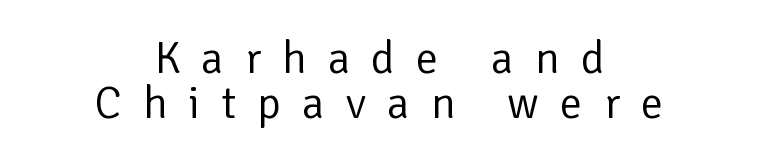
Q: Is the text bold? A: No.
Q: Is the text italic (slanted)? A: No, it is upright.
Q: Is the typeface a serif or a sans-serif typeface? A: Sans-serif.
Q: Is the text underlined? A: No.
Q: How is the paragraph aligned? A: Centered.
Q: Is the spacing between letters normal or unusually wide? A: Unusually wide.
Q: Is the spacing between lines tight, normal or loose? A: Tight.
Q: Width (condensed, normal, or wide)? A: Normal.
Q: Stroke contrast? A: Low.
Q: x-height? A: Medium.
Q: Monospaced? A: No.
